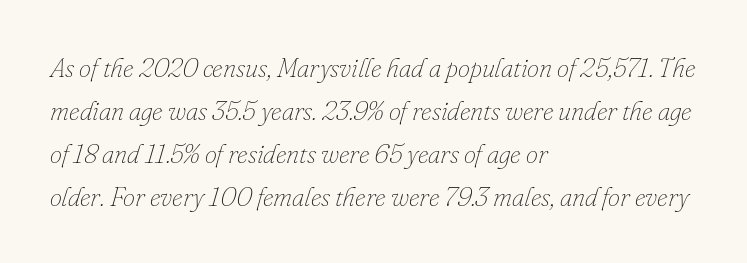
{"italic": "yes", "lean": "right", "slant_degrees": 16, "bold": "no", "underline": "no", "align": "left", "line_spacing": "normal", "line_spacing_ratio": 1.59, "letter_spacing": "normal", "letter_spacing_em": 0.0, "glyph_px": 27}
